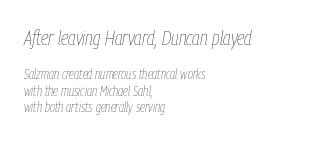
{"italic": "yes", "lean": "right", "slant_degrees": 9, "bold": "no", "underline": "no", "align": "left", "line_spacing_ratio": 1.17, "letter_spacing": "normal", "letter_spacing_em": 0.0, "larger_block": "first", "size_ratio": 1.5, "glyph_px": 21}
